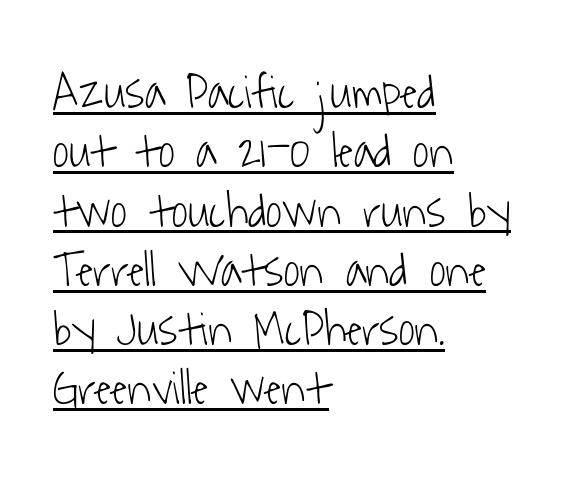
Q: Is the text bold? A: No.
Q: Is the typeface a serif or a sans-serif typeface? A: Sans-serif.
Q: Is the text underlined? A: Yes.
Q: How is the paragraph aligned? A: Left-aligned.
Q: Is the spacing between letters normal or unusually wide? A: Normal.
Q: Width (condensed, normal, or wide)? A: Condensed.
Q: Stroke contrast? A: Low.
Q: x-height? A: Medium.
Q: Monospaced? A: No.
